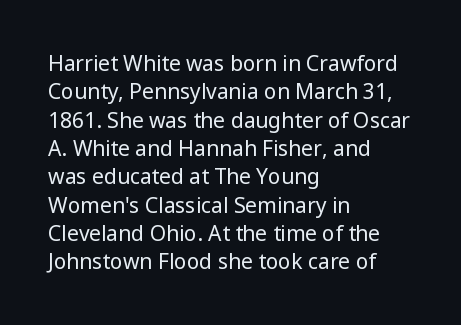
The image shows 21 px text type, upright; set left-aligned, normal line spacing (1.35x), normal letter spacing, not underlined.
